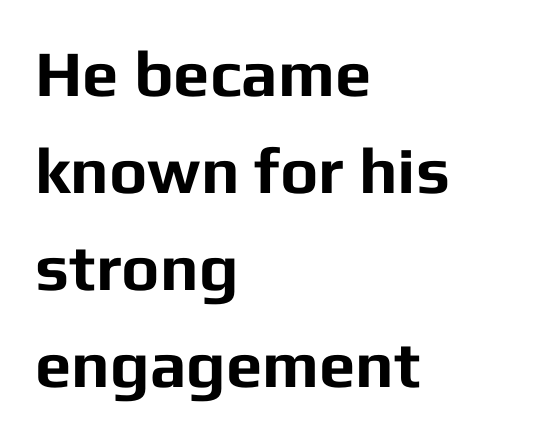
Q: Is the text bold? A: Yes.
Q: Is the text italic (slanted)? A: No, it is upright.
Q: Is the typeface a serif or a sans-serif typeface? A: Sans-serif.
Q: Is the text underlined? A: No.
Q: How is the paragraph aligned? A: Left-aligned.
Q: Is the spacing between letters normal or unusually wide? A: Normal.
Q: Is the spacing between lines tight, normal or loose? A: Normal.
Q: Width (condensed, normal, or wide)? A: Normal.
Q: Stroke contrast? A: Low.
Q: x-height? A: Medium.
Q: Monospaced? A: No.
